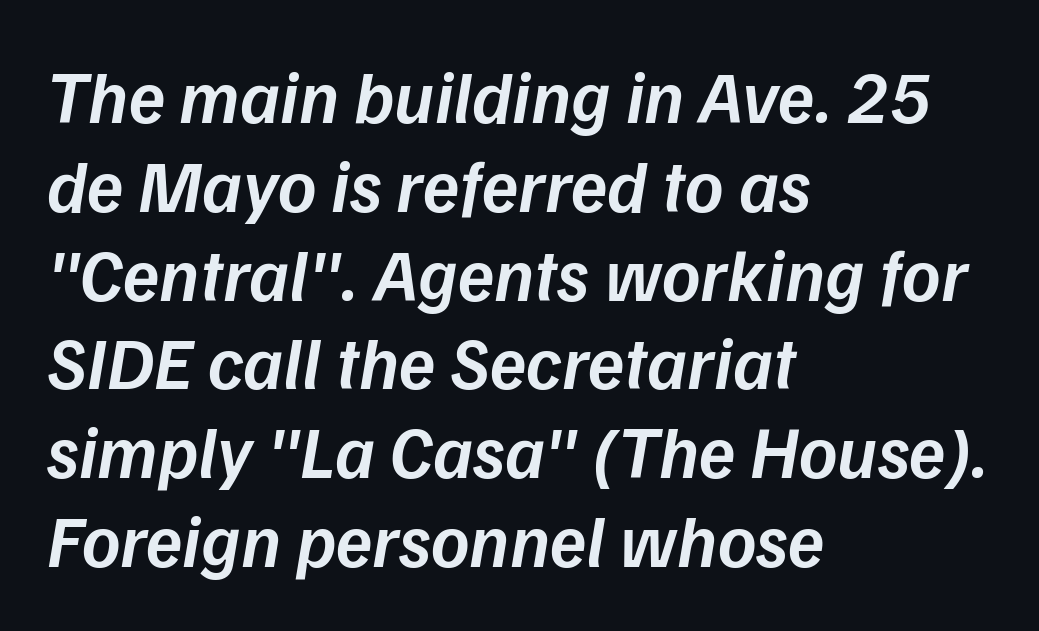
The glyphs are unaccompanied by any horizontal stroke below them. Varying glyph widths throughout — classic text-font behaviour. The lines are quadded left. The specimen reads as italic at a glance. The face used here is a semibold: visibly heavier than regular, lighter than bold.
